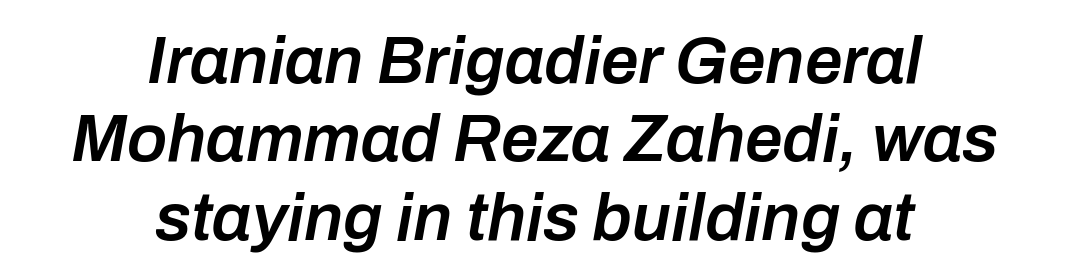
Is this a fixed-width face? No — the glyphs have proportional, varying widths. The rendering uses a semibold face; strokes are thickened but not to full bold. Every character sits at an angle, as italics do. Compared with typical body copy, the letter spacing here is the same.
